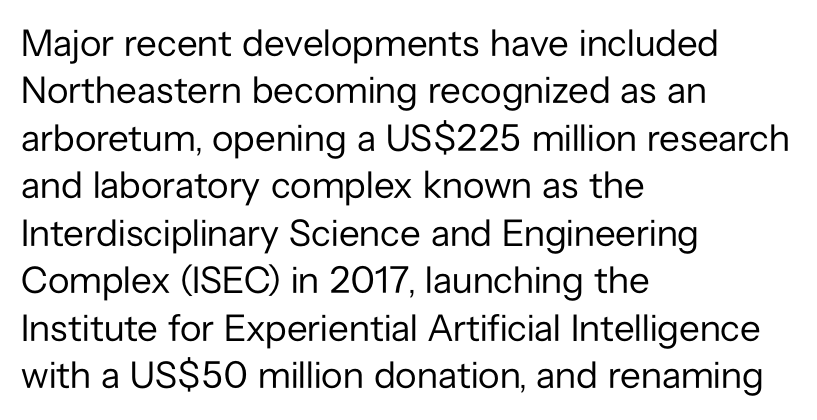
Q: Is the text bold? A: No.
Q: Is the text italic (slanted)? A: No, it is upright.
Q: Is the typeface a serif or a sans-serif typeface? A: Sans-serif.
Q: Is the text underlined? A: No.
Q: How is the paragraph aligned? A: Left-aligned.
Q: Is the spacing between letters normal or unusually wide? A: Normal.
Q: Is the spacing between lines tight, normal or loose? A: Normal.
Q: Width (condensed, normal, or wide)? A: Normal.
Q: Stroke contrast? A: Low.
Q: x-height? A: Medium.
Q: Monospaced? A: No.
